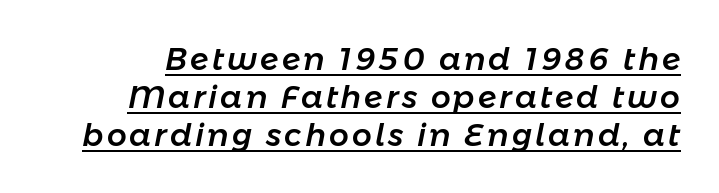
The image shows 31 px text type, italic (leaning right); set line spacing 1.22x, underlined; low stroke contrast and a medium x-height.
